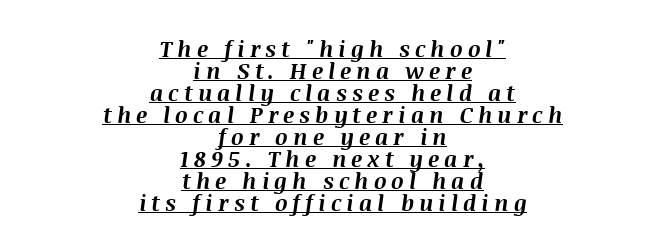
Style check: oblique. The typesetter has applied underlining to the passage shown. The rendering positions every line midway between the sides. Tracking value appears strongly positive — letters spread wide. One glance says dense: line gaps are narrower than usual. Pretty heavy lettering here — definitely bold.
